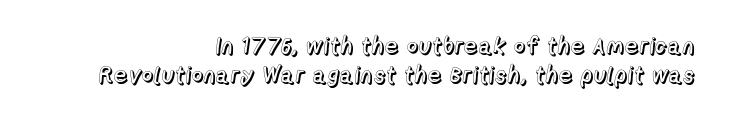
The image shows 23 px text type; set right-aligned, normal line spacing (1.25x), normal letter spacing, not underlined.
